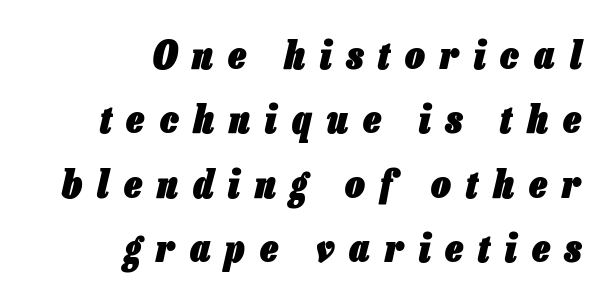
Q: Is the text bold? A: Yes.
Q: Is the text italic (slanted)? A: Yes, it leans right by about 13 degrees.
Q: Is the text underlined? A: No.
Q: How is the paragraph aligned? A: Right-aligned.
Q: Is the spacing between letters normal or unusually wide? A: Unusually wide.
Q: Is the spacing between lines tight, normal or loose? A: Normal.
Q: Width (condensed, normal, or wide)? A: Condensed.
Q: Stroke contrast? A: Low.
Q: x-height? A: Medium.
Q: Monospaced? A: No.
